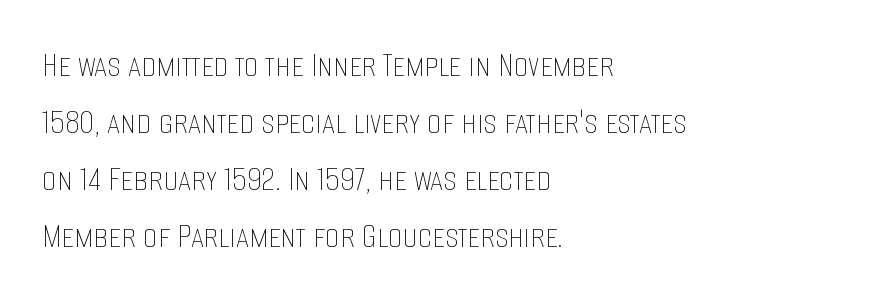
A typesetter would mark this as roman, not italic. The strokes are not fattened; the text isn't bold. Unmarked baselines from the first word to the last. A normal amount of white space separates one row of letters from the next. The lines are quadded left.
